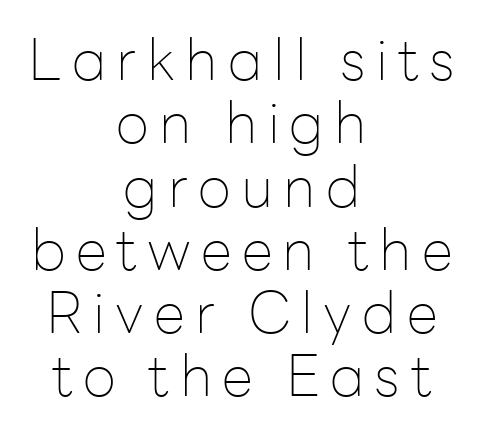
Q: Is the text bold? A: No.
Q: Is the text italic (slanted)? A: No, it is upright.
Q: Is the typeface a serif or a sans-serif typeface? A: Sans-serif.
Q: Is the text underlined? A: No.
Q: How is the paragraph aligned? A: Centered.
Q: Is the spacing between lines tight, normal or loose? A: Tight.
Q: Width (condensed, normal, or wide)? A: Normal.
Q: Stroke contrast? A: Low.
Q: x-height? A: Medium.
Q: Monospaced? A: No.
